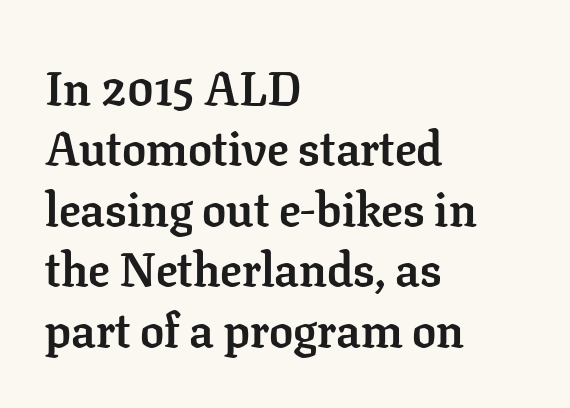
The image shows 48 px semibold serif type, upright; set left-aligned, normal line spacing (1.26x), normal letter spacing, not underlined; low stroke contrast and a medium x-height.
